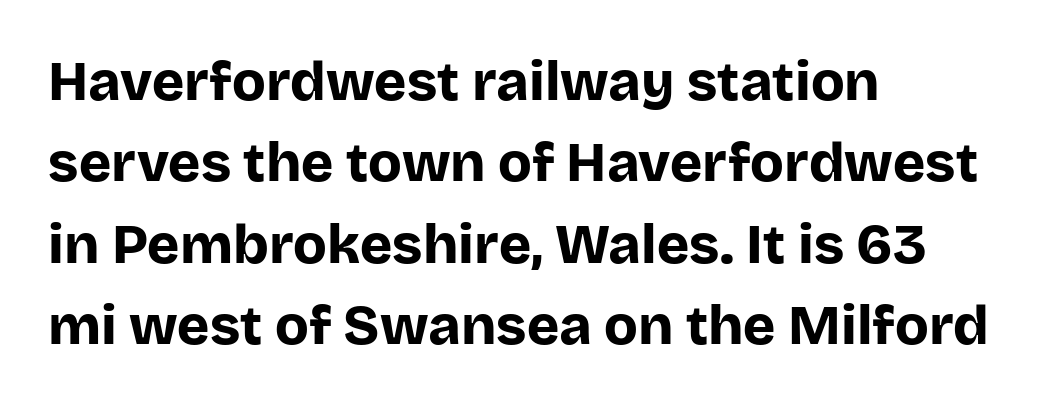
The image shows 55 px bold sans-serif type, upright; set left-aligned, normal line spacing (1.48x), normal letter spacing, not underlined; low stroke contrast and a large x-height.
